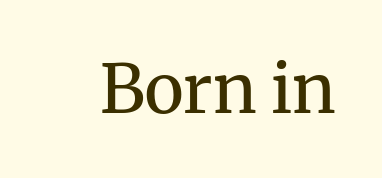
Vertical stems look standard width or narrower in stroke. The letters sit at their default tracking, neither squeezed nor spread. The rendering uses natural spacing where letterforms have individual widths. You can tell it's not italic because the verticals are truly vertical.
